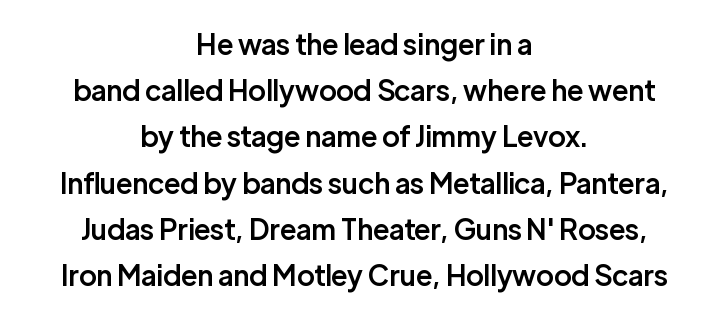
The image shows 28 px semibold sans-serif type, upright; set centered, normal line spacing (1.65x), normal letter spacing, not underlined; low stroke contrast and a medium x-height.
